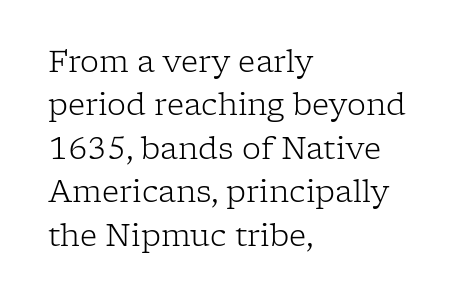
The image shows 30 px light serif type, upright; set left-aligned, normal line spacing (1.45x), normal letter spacing, not underlined; low stroke contrast and a medium x-height.
